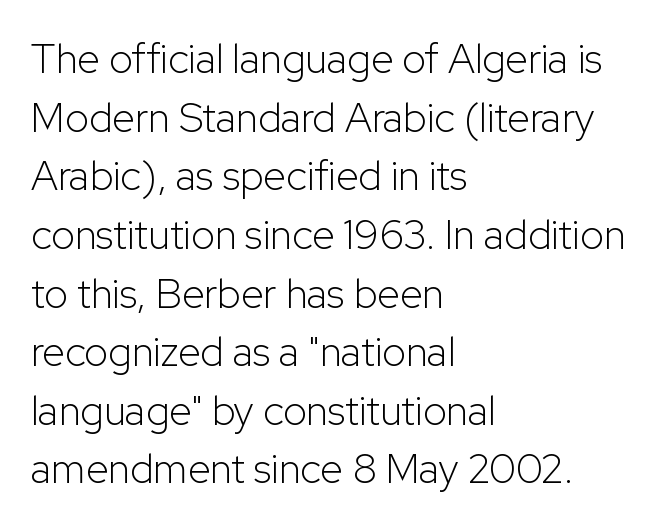
{"serif": "no", "italic": "no", "bold": "no", "weight": "light", "width": "normal", "stroke_contrast": "low", "x_height": "medium", "monospaced": "no", "underline": "no", "align": "left", "line_spacing": "normal", "line_spacing_ratio": 1.43, "letter_spacing": "normal", "letter_spacing_em": 0.0, "glyph_px": 41}
